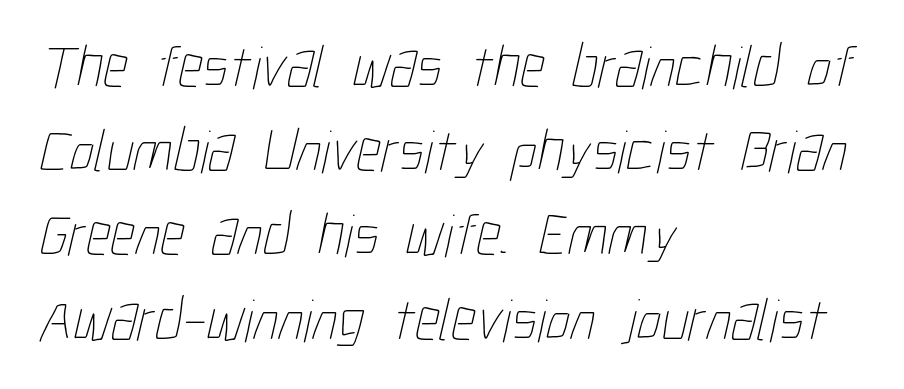
Q: Is the text bold? A: No.
Q: Is the text underlined? A: No.
Q: How is the paragraph aligned? A: Left-aligned.
Q: Is the spacing between letters normal or unusually wide? A: Normal.
Q: Is the spacing between lines tight, normal or loose? A: Normal.
Q: Width (condensed, normal, or wide)? A: Condensed.
Q: Stroke contrast? A: Low.
Q: x-height? A: Medium.
Q: Monospaced? A: No.
